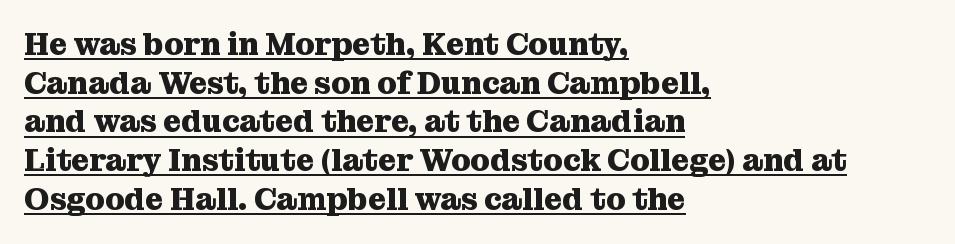
The image shows 31 px heavy serif type, upright; set left-aligned, normal line spacing (1.25x), normal letter spacing, underlined; medium stroke contrast and a medium x-height.
